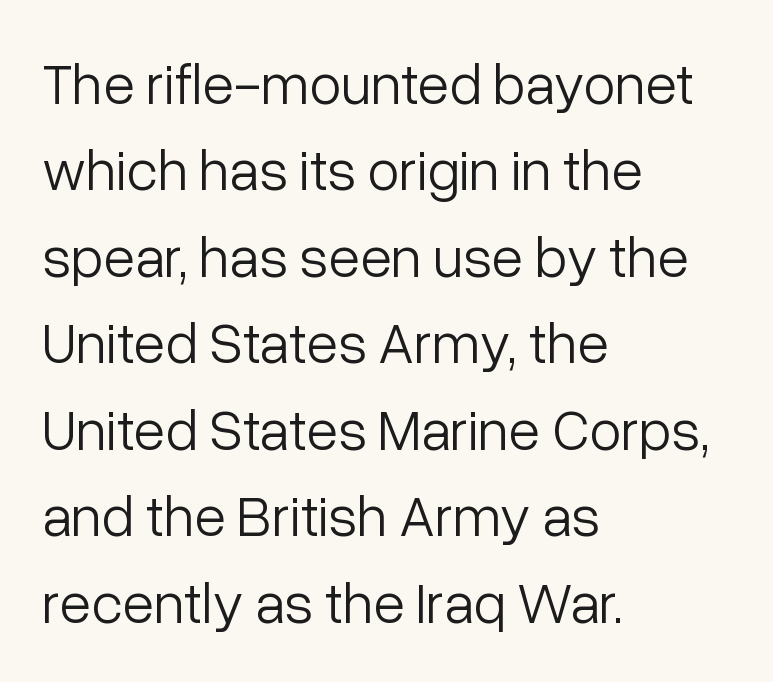
{"serif": "no", "italic": "no", "bold": "no", "weight": "light", "width": "normal", "stroke_contrast": "low", "x_height": "medium", "monospaced": "no", "underline": "no", "align": "left", "line_spacing": "normal", "line_spacing_ratio": 1.49, "letter_spacing": "normal", "letter_spacing_em": 0.0, "glyph_px": 58}
